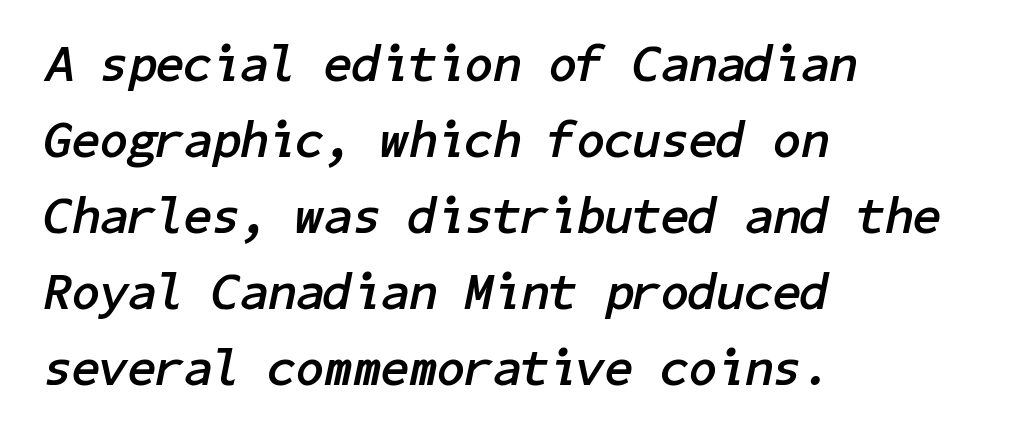
The image shows 51 px semibold type, italic (leaning right); set left-aligned, normal line spacing (1.49x), normal letter spacing, not underlined; low stroke contrast and a medium x-height.
